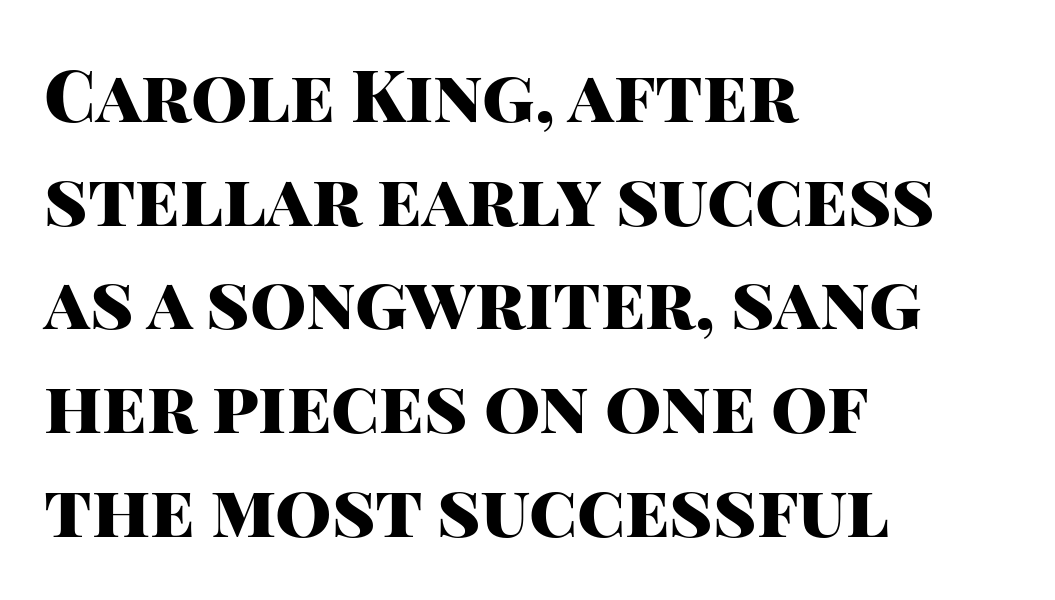
The image shows 72 px heavy sans-serif type, upright; set left-aligned, normal line spacing (1.44x), normal letter spacing, not underlined; high stroke contrast and a large x-height.
